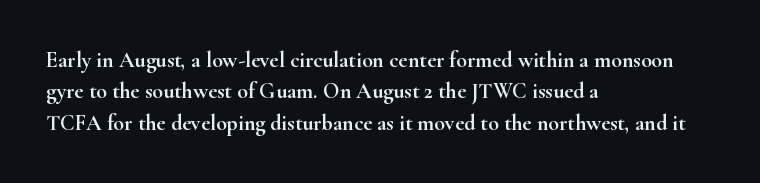
Quick note: underline off. Interline gaps are of average width in this sample. Notice how the stems are strictly vertical — no italics here. How are the letters spaced? Ordinarily, with no added tracking. The lines are quadded left.
